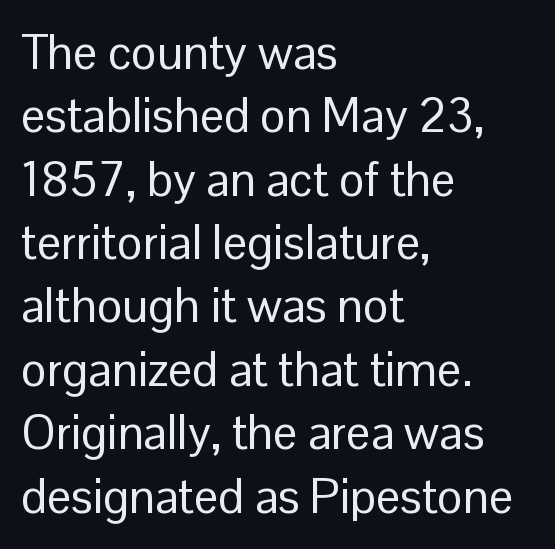
Q: Is the text bold? A: No.
Q: Is the text italic (slanted)? A: No, it is upright.
Q: Is the typeface a serif or a sans-serif typeface? A: Sans-serif.
Q: Is the text underlined? A: No.
Q: How is the paragraph aligned? A: Left-aligned.
Q: Is the spacing between letters normal or unusually wide? A: Normal.
Q: Is the spacing between lines tight, normal or loose? A: Normal.
Q: Width (condensed, normal, or wide)? A: Normal.
Q: Stroke contrast? A: Low.
Q: x-height? A: Medium.
Q: Monospaced? A: No.
